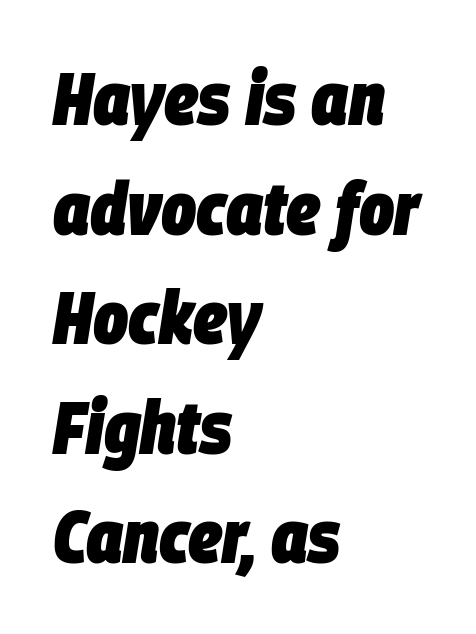
Think of a printed novel: that variable character pitch is what you see here. The rendering keeps characters at their native spacing. The space directly below the letters is spotless. Honestly, the row spacing looks completely unremarkable.
